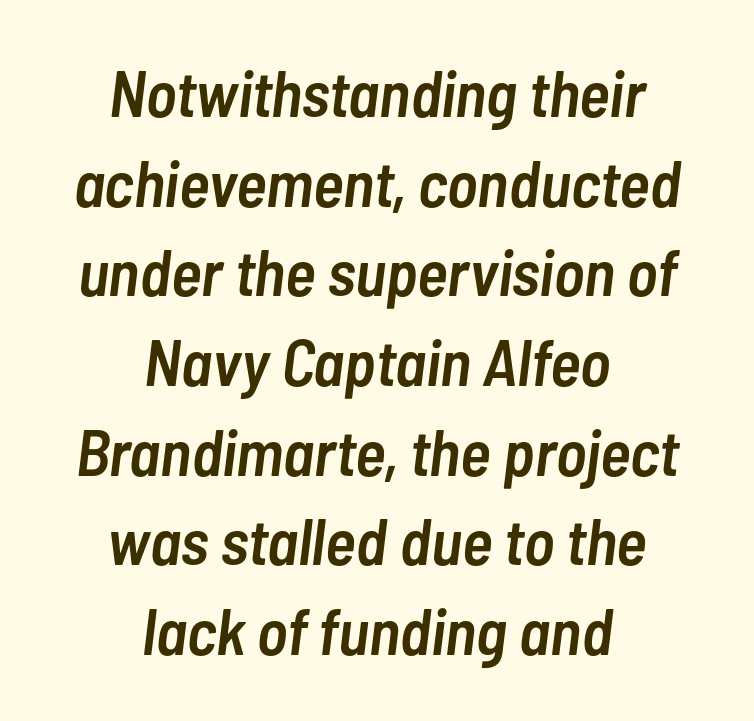
No word sits above an underline. Typographic density is moderately raised because the face is semibold. Italic: yes, the glyphs are oblique. Proportional: the letters do not fall into vertical columns. Letter spacing: default.
